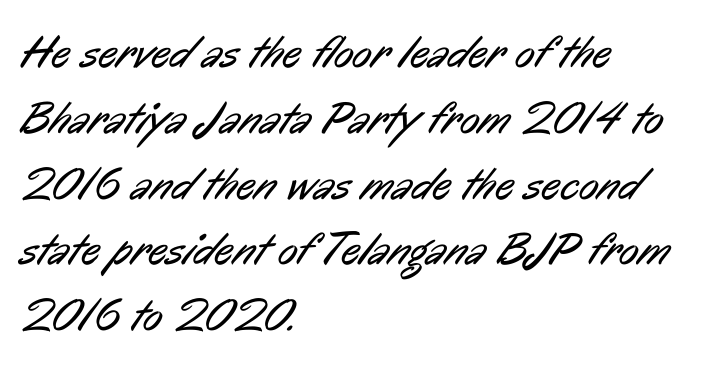
The image shows 46 px regular-weight, condensed sans-serif type; set left-aligned, normal line spacing (1.43x), normal letter spacing, not underlined; low stroke contrast and a medium x-height.
